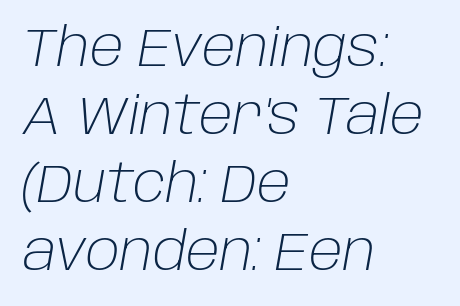
{"italic": "yes", "lean": "right", "slant_degrees": 10, "bold": "no", "weight": "light", "width": "normal", "stroke_contrast": "low", "x_height": "large", "monospaced": "no", "underline": "no", "align": "left", "line_spacing": "normal", "line_spacing_ratio": 1.28, "letter_spacing": "normal", "letter_spacing_em": 0.0, "glyph_px": 53}
